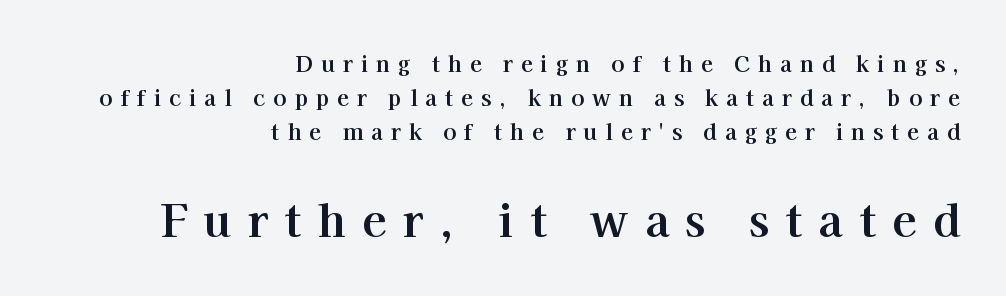
A student would call this right alignment; a typographer would say flush right, rag left. When letters stand straight like this, we call the style roman or upright. Here the glyphs are tracked loosely, breaking word shapes into spaced letters. These lines are composed in type with serifs.
